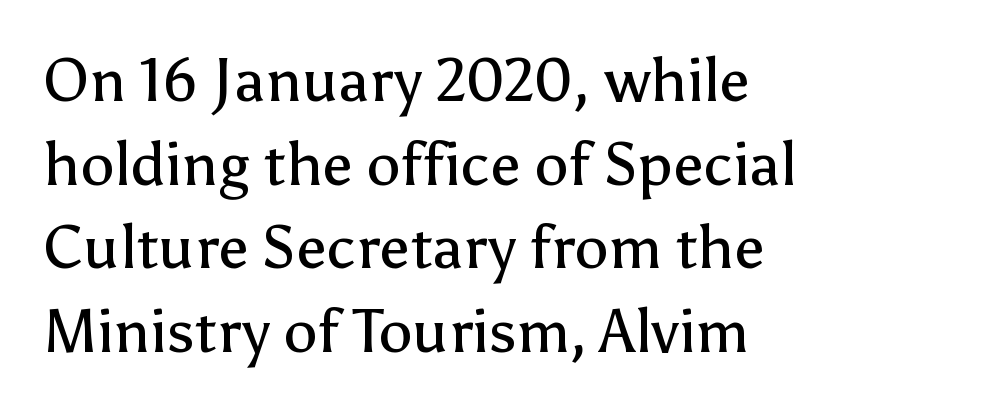
The image shows 61 px regular-weight sans-serif type, upright; set left-aligned, normal line spacing (1.37x), normal letter spacing, not underlined; low stroke contrast and a medium x-height.
